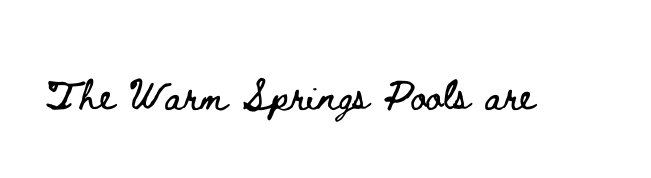
{"width": "wide", "stroke_contrast": "low", "x_height": "small", "monospaced": "no", "underline": "no", "letter_spacing": "normal", "letter_spacing_em": 0.0, "glyph_px": 39}
